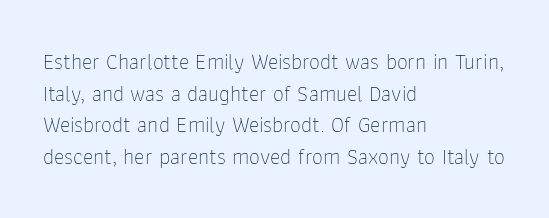
{"italic": "no", "bold": "no", "underline": "no", "align": "left", "line_spacing": "normal", "line_spacing_ratio": 1.44, "letter_spacing": "normal", "letter_spacing_em": 0.0, "glyph_px": 22}
